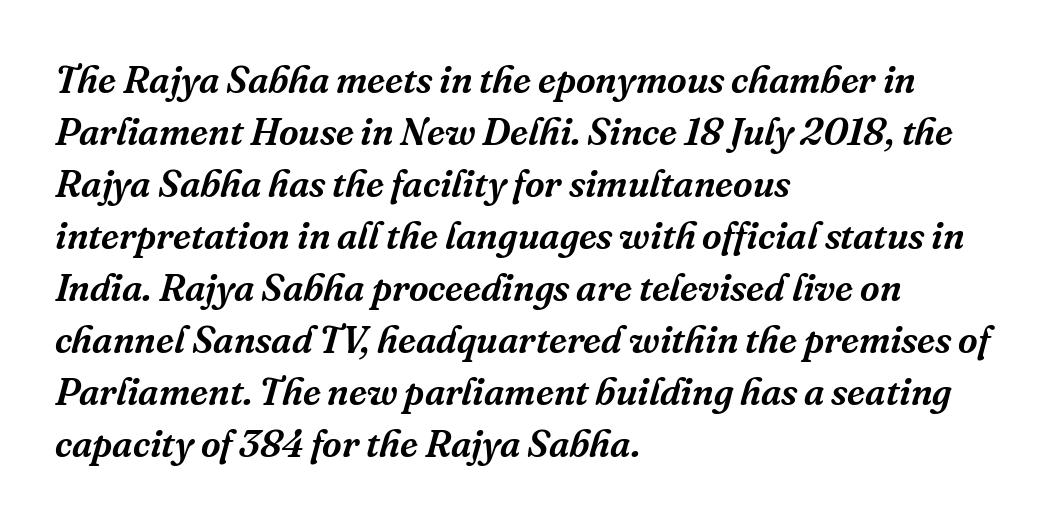
Q: Is the text italic (slanted)? A: Yes, it leans right by about 16 degrees.
Q: Is the typeface a serif or a sans-serif typeface? A: Serif.
Q: Is the text underlined? A: No.
Q: How is the paragraph aligned? A: Left-aligned.
Q: Is the spacing between letters normal or unusually wide? A: Normal.
Q: Is the spacing between lines tight, normal or loose? A: Normal.
Q: Width (condensed, normal, or wide)? A: Normal.
Q: Stroke contrast? A: Medium.
Q: x-height? A: Medium.
Q: Monospaced? A: No.
